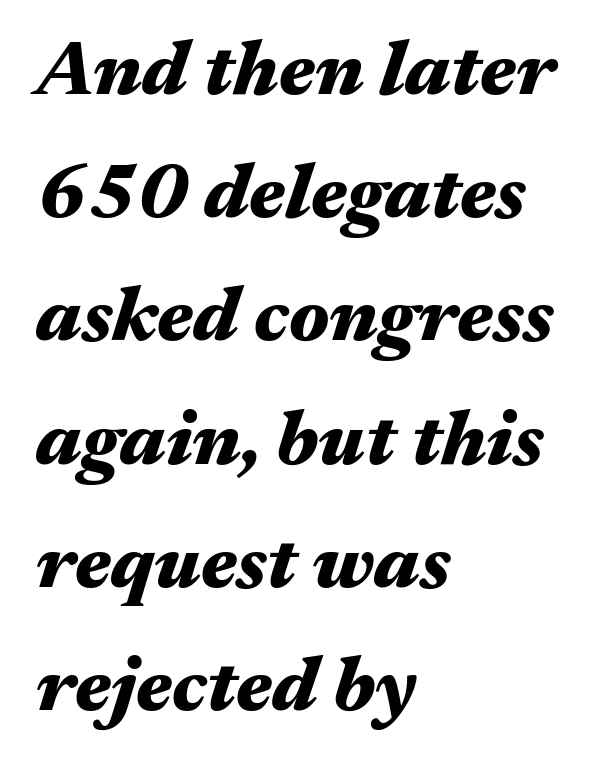
Left-aligned paragraph, ragged on the right. A clean baseline with only descenders dipping below it. Vertical spacing — default. The tracking reads as untouched default to a designer's eye. It's the slanting kind of type. I'd describe the lettering as bold — thick and assertive.
